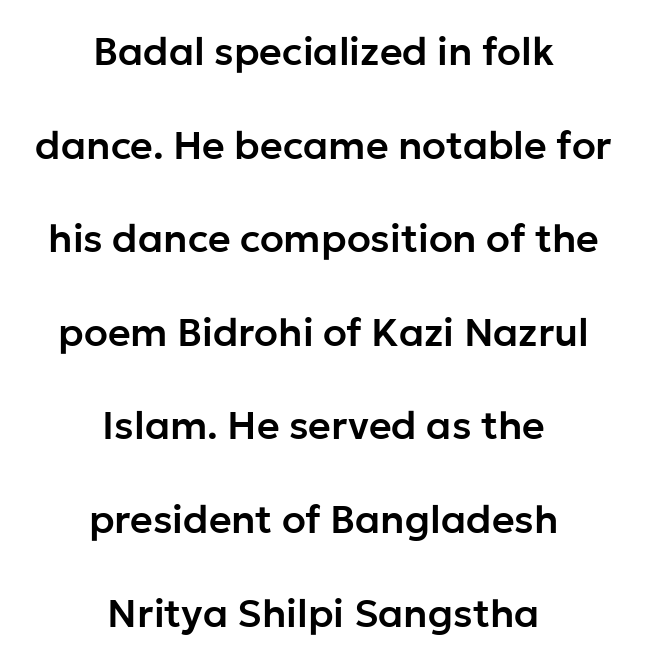
Q: Is the text italic (slanted)? A: No, it is upright.
Q: Is the typeface a serif or a sans-serif typeface? A: Sans-serif.
Q: Is the text underlined? A: No.
Q: How is the paragraph aligned? A: Centered.
Q: Is the spacing between letters normal or unusually wide? A: Normal.
Q: Is the spacing between lines tight, normal or loose? A: Loose.
Q: Width (condensed, normal, or wide)? A: Normal.
Q: Stroke contrast? A: Low.
Q: x-height? A: Medium.
Q: Monospaced? A: No.
